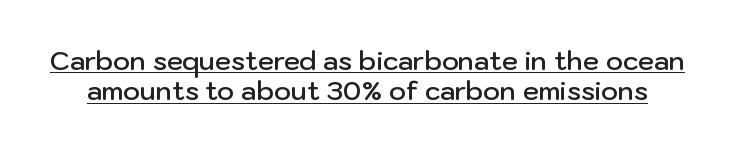
{"italic": "no", "bold": "semi", "underline": "yes", "line_spacing_ratio": 1.17, "letter_spacing": "normal", "letter_spacing_em": 0.0, "glyph_px": 26}
